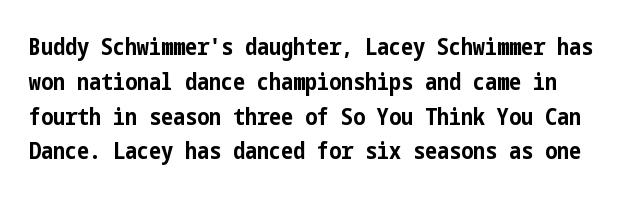
{"italic": "no", "bold": "yes", "underline": "no", "line_spacing": "normal", "line_spacing_ratio": 1.45, "letter_spacing": "normal", "letter_spacing_em": 0.0, "glyph_px": 24}
